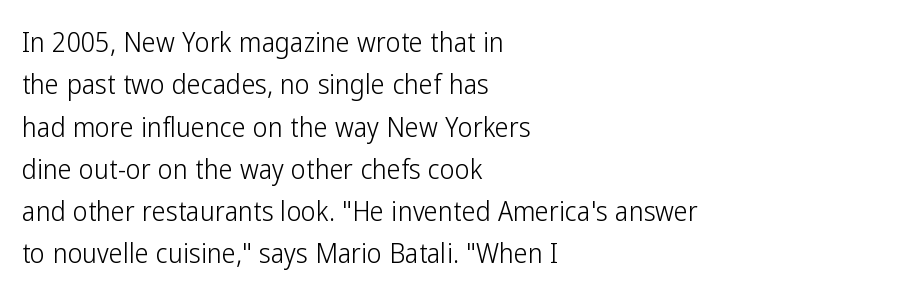
{"serif": "no", "italic": "no", "bold": "no", "weight": "light", "width": "condensed", "stroke_contrast": "low", "x_height": "medium", "monospaced": "no", "underline": "no", "align": "left", "line_spacing": "normal", "line_spacing_ratio": 1.51, "letter_spacing": "normal", "letter_spacing_em": 0.0, "glyph_px": 28}
